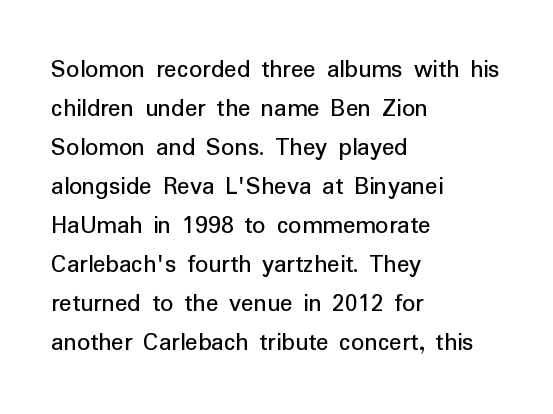
Q: Is the text bold? A: No.
Q: Is the text italic (slanted)? A: No, it is upright.
Q: Is the text underlined? A: No.
Q: How is the paragraph aligned? A: Left-aligned.
Q: Is the spacing between letters normal or unusually wide? A: Normal.
Q: Is the spacing between lines tight, normal or loose? A: Normal.
